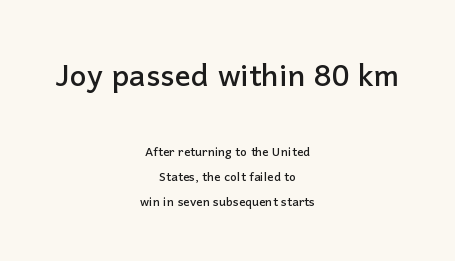
{"serif": "no", "italic": "no", "width": "normal", "stroke_contrast": "low", "x_height": "medium", "monospaced": "no", "underline": "no", "align": "center", "line_spacing": "normal", "line_spacing_ratio": 1.59, "letter_spacing": "normal", "letter_spacing_em": 0.0, "larger_block": "first", "size_ratio": 2.5, "glyph_px": 40}
